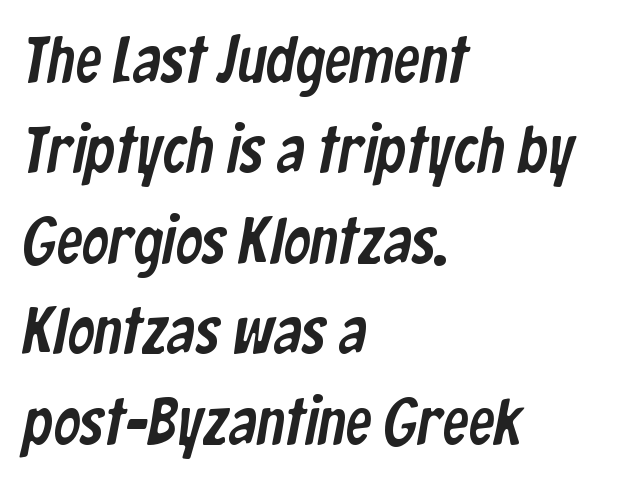
The image shows 66 px condensed sans-serif type; set left-aligned, normal line spacing (1.37x), normal letter spacing, not underlined; low stroke contrast and a medium x-height.
